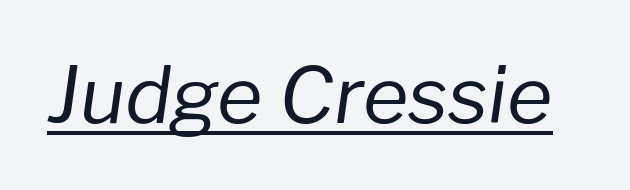
Q: Is the text bold? A: No.
Q: Is the text italic (slanted)? A: Yes, it leans right by about 8 degrees.
Q: Is the text underlined? A: Yes.
Q: Is the spacing between letters normal or unusually wide? A: Normal.
Q: Width (condensed, normal, or wide)? A: Normal.
Q: Stroke contrast? A: Low.
Q: x-height? A: Medium.
Q: Monospaced? A: No.
